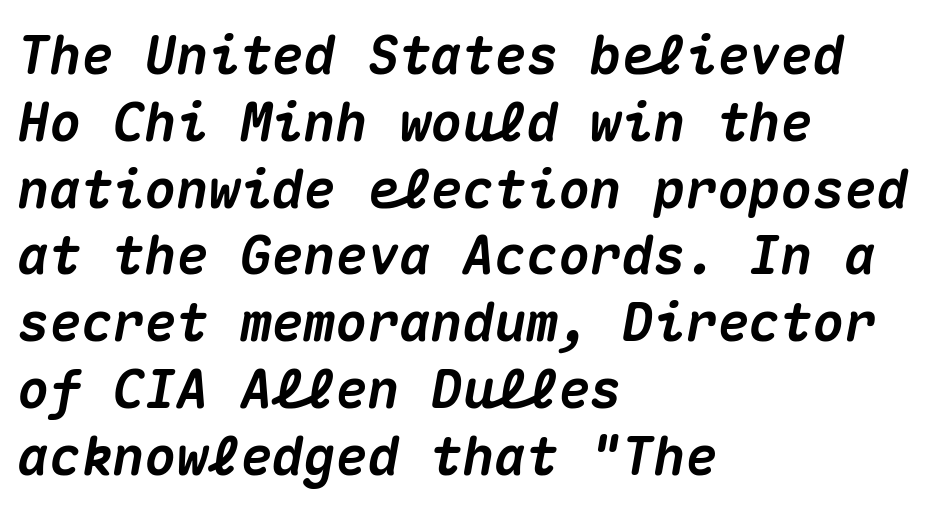
{"italic": "yes", "lean": "right", "slant_degrees": 10, "bold": "yes", "weight": "heavy", "width": "normal", "stroke_contrast": "medium", "x_height": "medium", "monospaced": "yes", "underline": "no", "align": "left", "line_spacing": "normal", "line_spacing_ratio": 1.26, "letter_spacing": "normal", "letter_spacing_em": 0.0, "glyph_px": 53}
